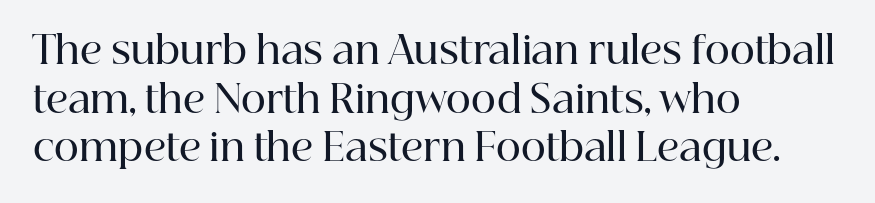
Heft: intermediate — a semibold. Varying glyph widths throughout — classic text-font behaviour. Does extra space separate the letters? No, they use regular spacing. Each row of text sits above clean, open space.
